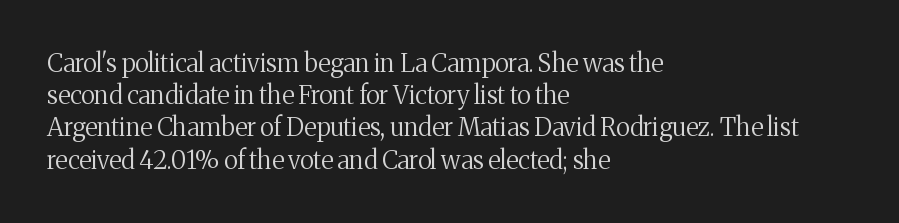
The image shows 25 px text type, upright; set left-aligned, normal line spacing (1.29x), normal letter spacing, not underlined.
